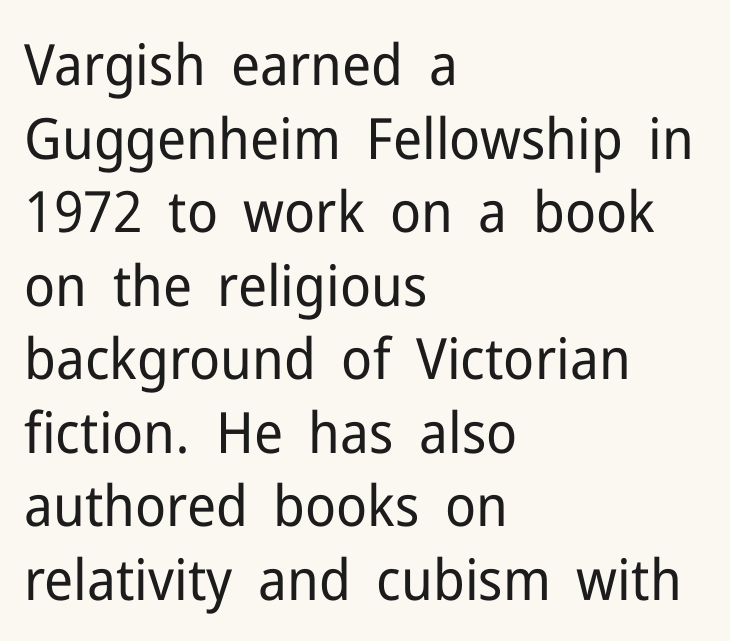
Q: Is the text bold? A: No.
Q: Is the text italic (slanted)? A: No, it is upright.
Q: Is the typeface a serif or a sans-serif typeface? A: Sans-serif.
Q: Is the text underlined? A: No.
Q: How is the paragraph aligned? A: Left-aligned.
Q: Is the spacing between letters normal or unusually wide? A: Normal.
Q: Is the spacing between lines tight, normal or loose? A: Normal.
Q: Width (condensed, normal, or wide)? A: Normal.
Q: Stroke contrast? A: Low.
Q: x-height? A: Medium.
Q: Monospaced? A: No.
